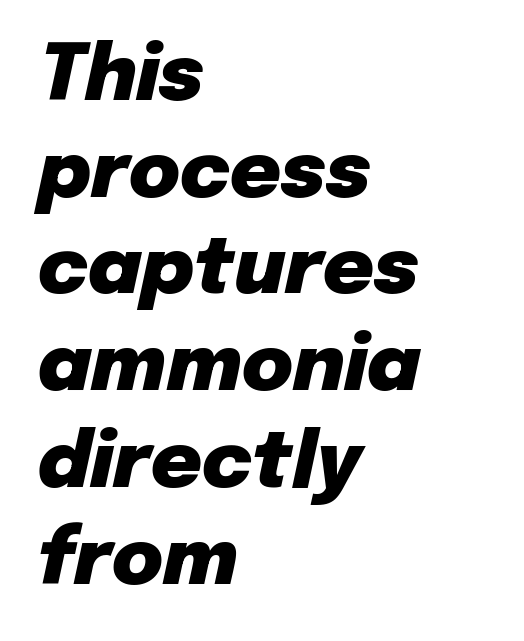
Descender tails drop into unmarked territory. The specimen reads as italic at a glance. No extra tracking has been applied to these lines. Heavy, bold letterforms. Is this a fixed-width face? No — the glyphs have proportional, varying widths.
